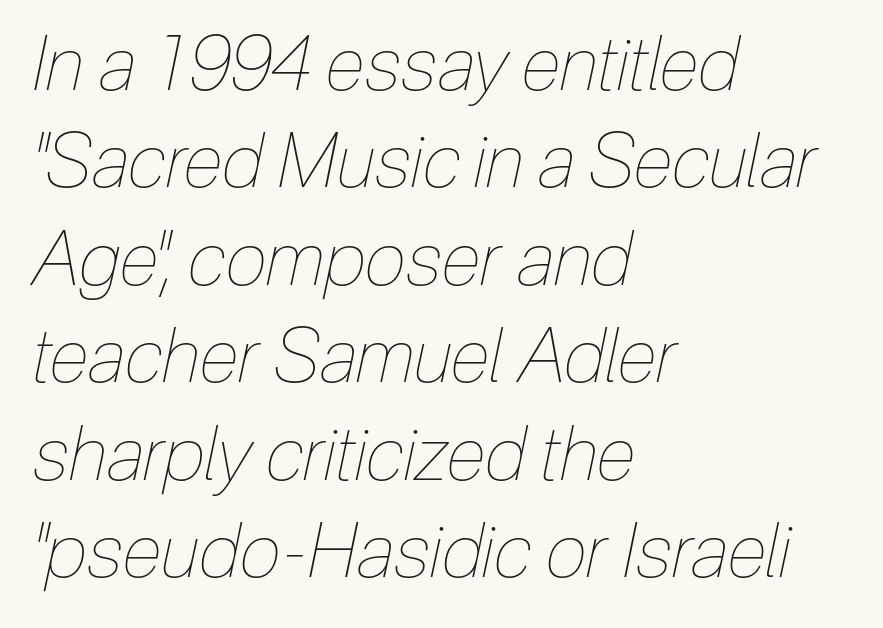
{"italic": "yes", "lean": "right", "slant_degrees": 12, "bold": "no", "weight": "thin", "width": "condensed", "stroke_contrast": "low", "x_height": "medium", "monospaced": "no", "underline": "no", "align": "left", "line_spacing": "normal", "line_spacing_ratio": 1.3, "letter_spacing": "normal", "letter_spacing_em": 0.0, "glyph_px": 75}
